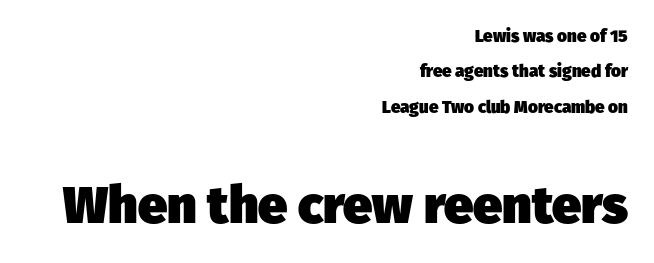
Grotesque or geometric, the face here clearly has no serifs. How would I describe the line gaps? Wide and relaxed. The rendering keeps characters at their native spacing. Is this a fixed-width face? No — the glyphs have proportional, varying widths. Honestly, there is no underline to notice here at all.
